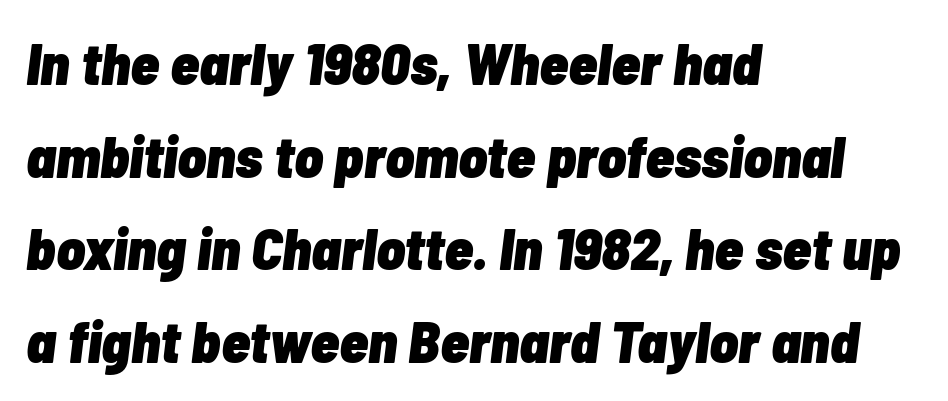
Q: Is the text bold? A: Yes.
Q: Is the text italic (slanted)? A: Yes, it leans right by about 7 degrees.
Q: Is the text underlined? A: No.
Q: How is the paragraph aligned? A: Left-aligned.
Q: Is the spacing between letters normal or unusually wide? A: Normal.
Q: Is the spacing between lines tight, normal or loose? A: Normal.
Q: Width (condensed, normal, or wide)? A: Condensed.
Q: Stroke contrast? A: Low.
Q: x-height? A: Medium.
Q: Monospaced? A: No.
